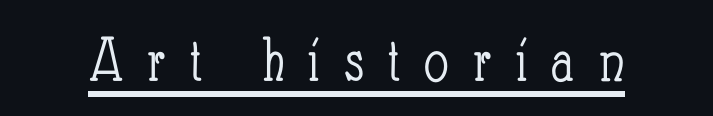
The image shows 67 px light, condensed type, upright; set unusually wide letter spacing (+0.36 em), underlined; low stroke contrast and a small x-height.
